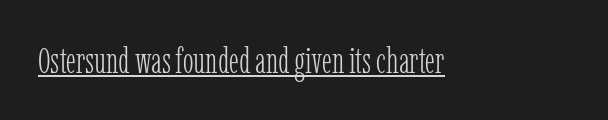
The image shows 36 px light, condensed serif type, upright; set normal letter spacing, underlined; low stroke contrast and a medium x-height.
